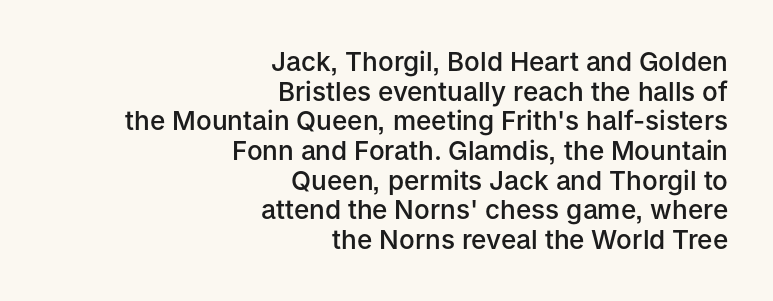
The image shows 26 px text type, upright; set right-aligned, tight line spacing (1.14x), normal letter spacing, not underlined.
